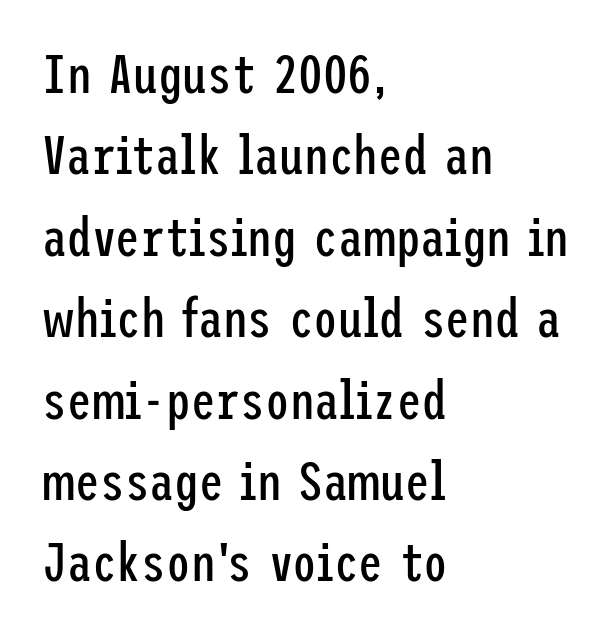
The image shows 55 px regular-weight, condensed sans-serif type, upright; set left-aligned, normal line spacing (1.48x), normal letter spacing, not underlined; low stroke contrast and a medium x-height.
